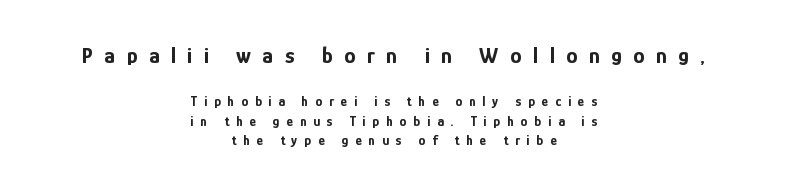
The rendering inserts visible extra space after every character. Strong, thick strokes mark this as bold type. The string is rendered with underlining switched off. A student would call this center alignment; a typographer would say set centered. The upper block of text is set noticeably larger than the block beneath it.
